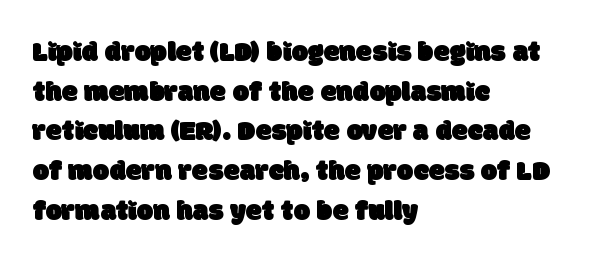
Note: no serifs on the glyphs. Words float on clear page, feet unadorned. Leading: standard. Note the varied advance widths — an 'i' is clearly narrower than an 'm'. Students, note that the glyphs here touch the page at normal intervals.
